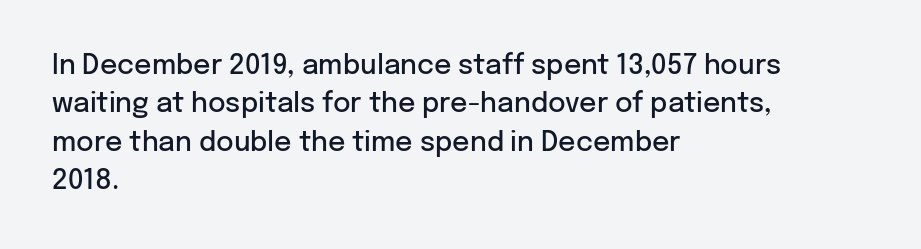
The lines in this sample share a left origin and differ only in where they stop. Does the leading feel generous? No, just average. Bare-footed words on every line. These lines were composed using upright roman letters.
